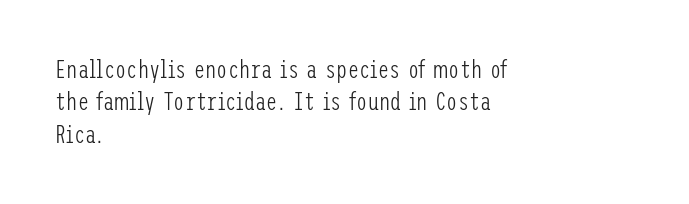
{"italic": "no", "bold": "no", "underline": "no", "align": "left", "line_spacing": "normal", "line_spacing_ratio": 1.3, "letter_spacing": "normal", "letter_spacing_em": 0.0, "glyph_px": 25}
